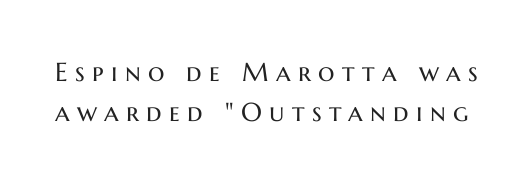
{"italic": "no", "bold": "no", "underline": "no", "line_spacing": "normal", "line_spacing_ratio": 1.54, "letter_spacing": "wide", "letter_spacing_em": 0.28, "glyph_px": 26}
